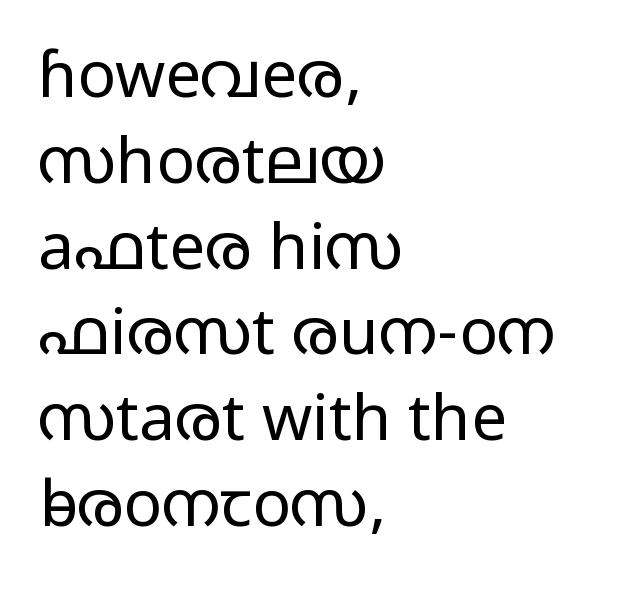
{"serif": "no", "italic": "no", "bold": "no", "weight": "light", "width": "wide", "stroke_contrast": "low", "x_height": "medium", "monospaced": "no", "underline": "no", "align": "left", "line_spacing": "normal", "line_spacing_ratio": 1.34, "letter_spacing": "normal", "letter_spacing_em": 0.0, "glyph_px": 64}
